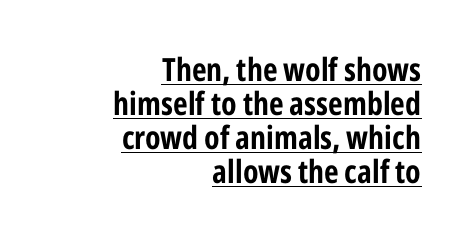
The rendering uses natural spacing where letterforms have individual widths. Tightly led — the rows are bunched. Somebody hit Ctrl+U on this one — the words are underlined. You can tell it's not italic because the verticals are truly vertical. Type style note: lacks serifs. The tracking reads as untouched default to a designer's eye.
